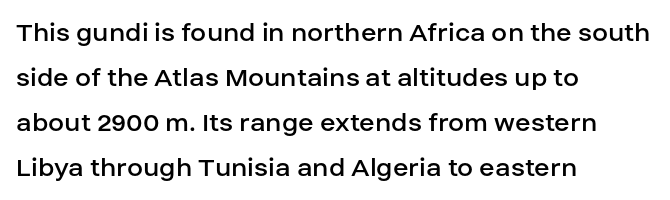
Q: Is the text bold? A: No.
Q: Is the text italic (slanted)? A: No, it is upright.
Q: Is the typeface a serif or a sans-serif typeface? A: Sans-serif.
Q: Is the text underlined? A: No.
Q: How is the paragraph aligned? A: Left-aligned.
Q: Is the spacing between letters normal or unusually wide? A: Normal.
Q: Is the spacing between lines tight, normal or loose? A: Normal.
Q: Width (condensed, normal, or wide)? A: Normal.
Q: Stroke contrast? A: Low.
Q: x-height? A: Large.
Q: Monospaced? A: No.
